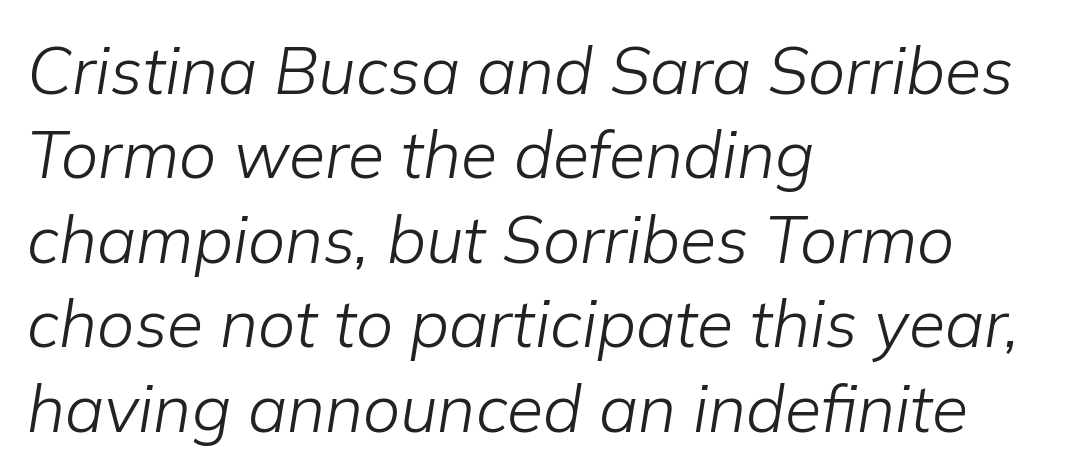
The image shows 66 px light type, italic (leaning right); set left-aligned, normal line spacing (1.28x), normal letter spacing, not underlined; low stroke contrast and a medium x-height.
